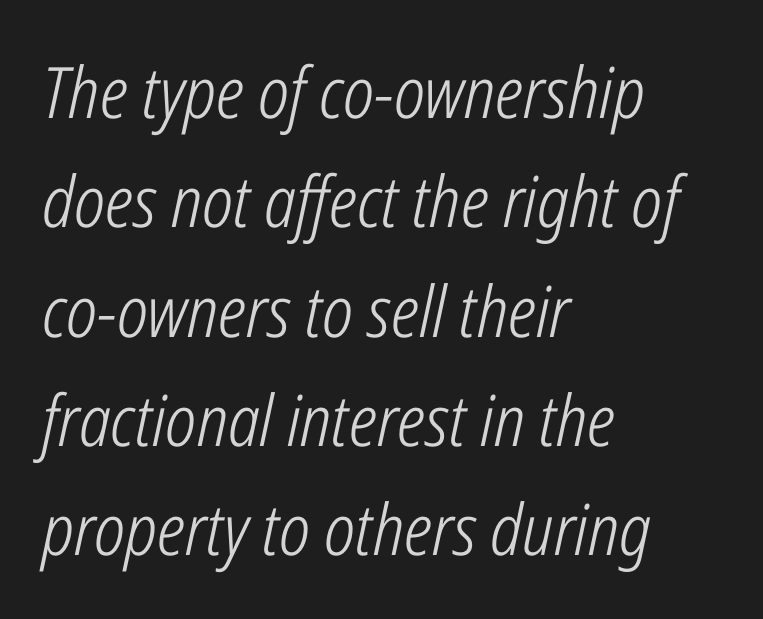
{"italic": "yes", "lean": "right", "slant_degrees": 12, "bold": "no", "weight": "light", "width": "condensed", "stroke_contrast": "low", "x_height": "medium", "monospaced": "no", "underline": "no", "align": "left", "line_spacing": "normal", "line_spacing_ratio": 1.54, "letter_spacing": "normal", "letter_spacing_em": 0.0, "glyph_px": 71}
